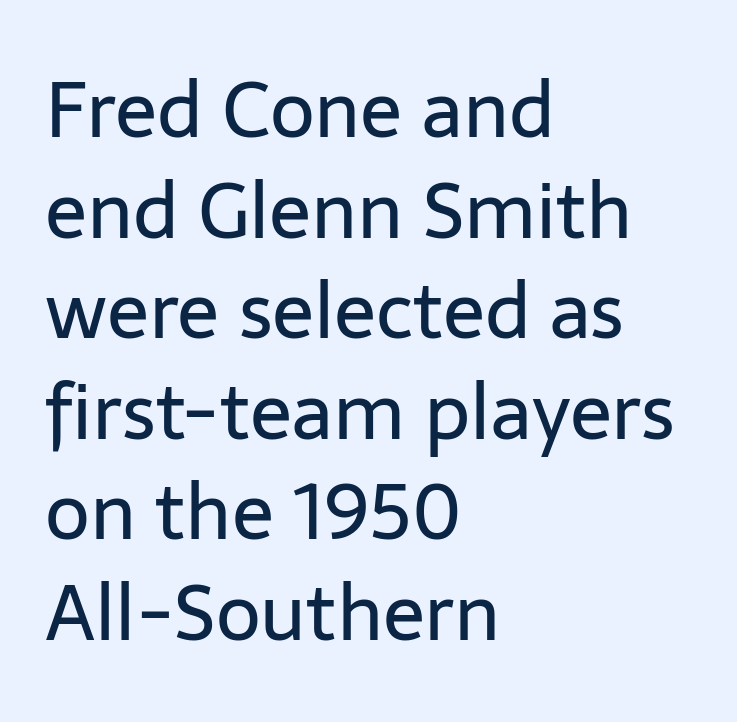
The image shows 78 px regular-weight sans-serif type, upright; set left-aligned, normal line spacing (1.29x), normal letter spacing, not underlined; low stroke contrast and a medium x-height.
